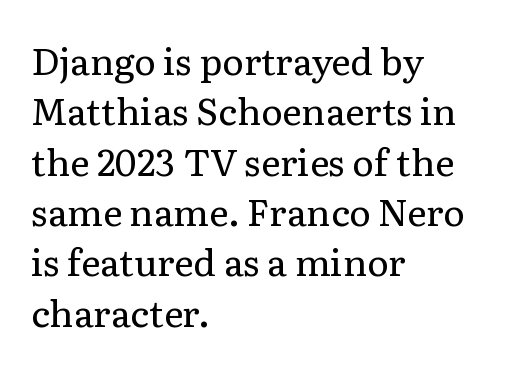
The specimen omits any rule beneath the text block's lines. Nobody touched the tracking dial on this one. No chunkiness to these letters — they're not bold. The type family on display is of the serif kind. The axis of the letterforms is exactly vertical. A typesetter would call this proportional, since set widths differ per character.
